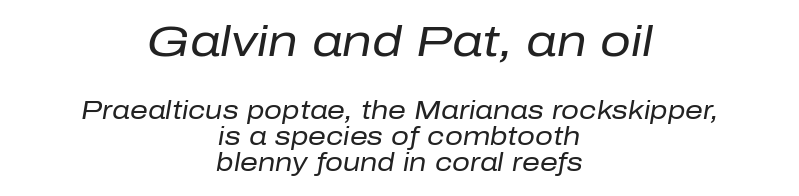
Q: Is the text bold? A: No.
Q: Is the text italic (slanted)? A: Yes, it leans right by about 10 degrees.
Q: Is the text underlined? A: No.
Q: How is the paragraph aligned? A: Centered.
Q: Is the spacing between letters normal or unusually wide? A: Normal.
Q: Is the spacing between lines tight, normal or loose? A: Tight.
Q: Which block of text is set in a larger size, the first (top) or the second (bottom)? A: The first (top) one.
Q: Width (condensed, normal, or wide)? A: Normal.
Q: Stroke contrast? A: Low.
Q: x-height? A: Medium.
Q: Monospaced? A: No.
